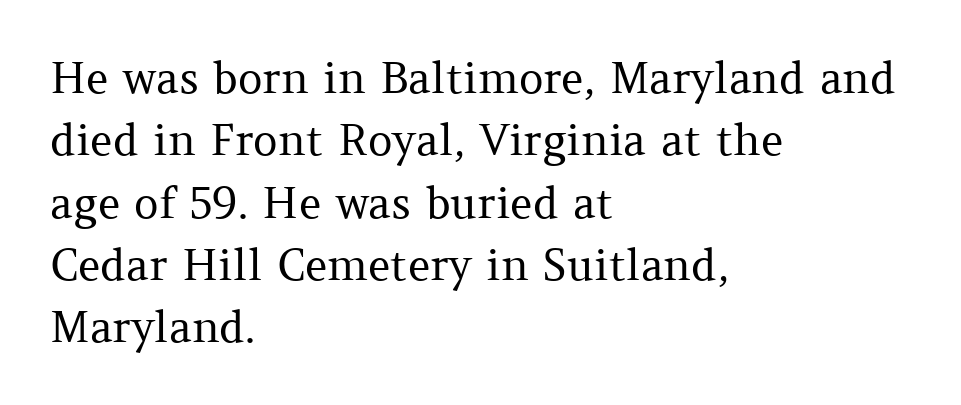
{"serif": "yes", "italic": "no", "bold": "no", "weight": "regular", "width": "normal", "stroke_contrast": "medium", "x_height": "medium", "monospaced": "no", "underline": "no", "align": "left", "line_spacing": "normal", "line_spacing_ratio": 1.45, "letter_spacing": "normal", "letter_spacing_em": 0.0, "glyph_px": 43}
